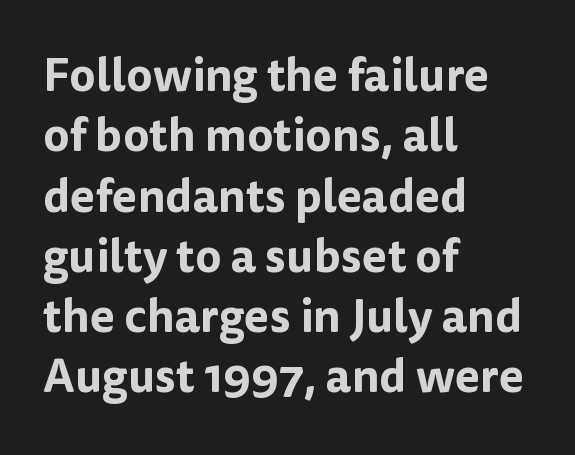
Q: Is the text italic (slanted)? A: No, it is upright.
Q: Is the typeface a serif or a sans-serif typeface? A: Sans-serif.
Q: Is the text underlined? A: No.
Q: How is the paragraph aligned? A: Left-aligned.
Q: Is the spacing between letters normal or unusually wide? A: Normal.
Q: Is the spacing between lines tight, normal or loose? A: Normal.
Q: Width (condensed, normal, or wide)? A: Normal.
Q: Stroke contrast? A: Low.
Q: x-height? A: Medium.
Q: Monospaced? A: No.
